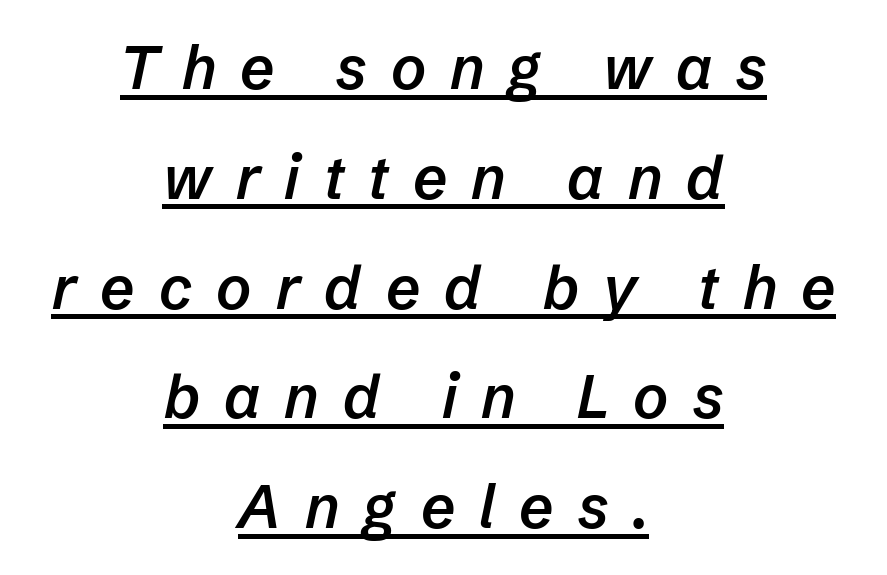
The image shows 60 px semibold type, italic (leaning right); set centered, line spacing 1.83x, unusually wide letter spacing (+0.4 em), underlined; low stroke contrast and a medium x-height.
